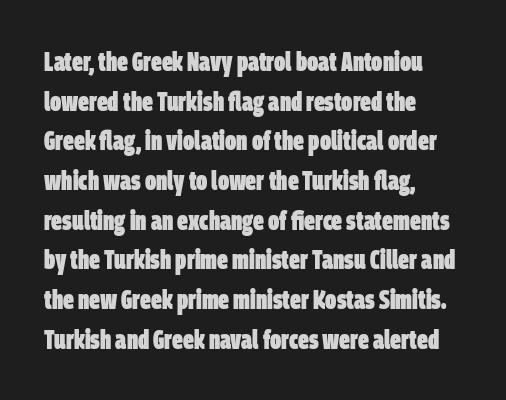
The image shows 27 px bold type; set left-aligned, normal line spacing (1.47x), normal letter spacing, not underlined.
